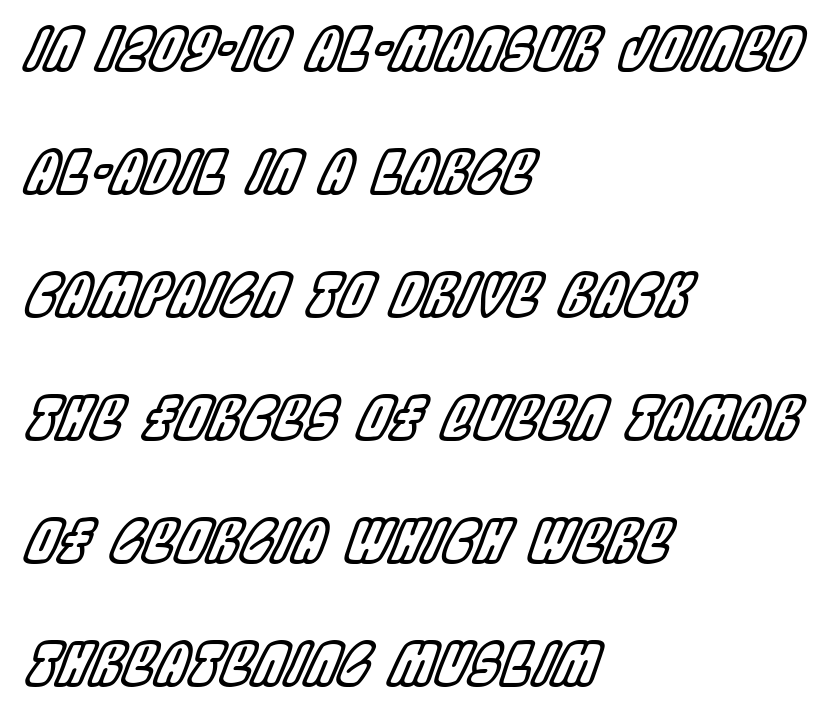
{"italic": "yes", "lean": "right", "slant_degrees": 22, "width": "condensed", "x_height": "large", "monospaced": "no", "underline": "no", "align": "left", "line_spacing": "loose", "line_spacing_ratio": 2.12, "letter_spacing": "normal", "letter_spacing_em": 0.0, "glyph_px": 58}
